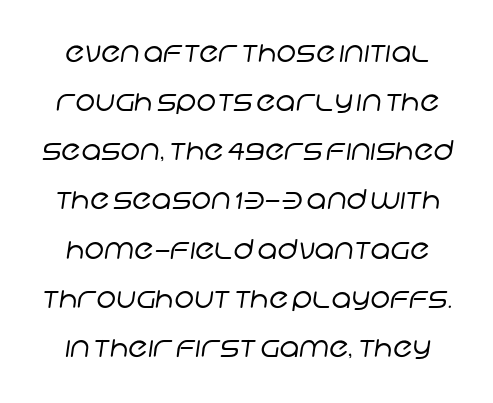
The passage shown is not underscored anywhere. The characters are drawn with everyday or finer stroke widths. Characters follow at the spacing the type designer built in.
